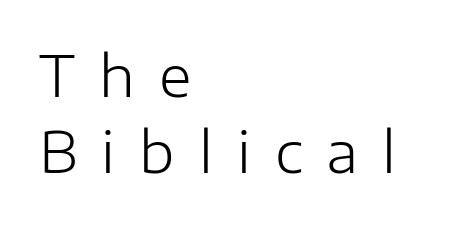
The lettering holds an erect, upright posture throughout. Type style note: lacks serifs. Is the block centered? No — it sits flush against the left margin. This sample keeps an unexceptional amount of space between lines. The face used here is proportionally spaced, like ordinary book or web type.
